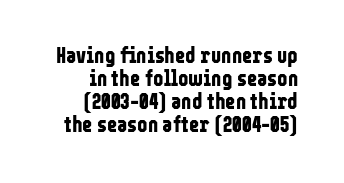
{"italic": "no", "bold": "yes", "underline": "no", "line_spacing": "tight", "line_spacing_ratio": 1.04, "letter_spacing": "normal", "letter_spacing_em": 0.0, "glyph_px": 22}
